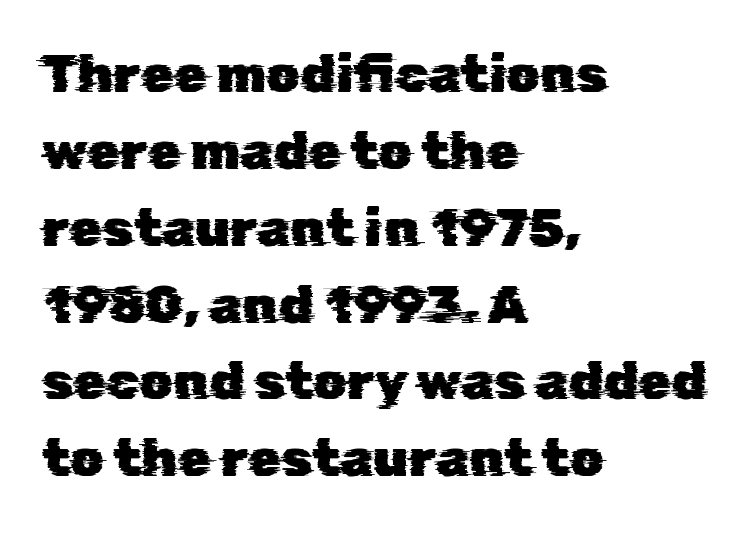
The image shows 53 px sans-serif type; set left-aligned, normal line spacing (1.45x), normal letter spacing, not underlined; low stroke contrast and a medium x-height.
